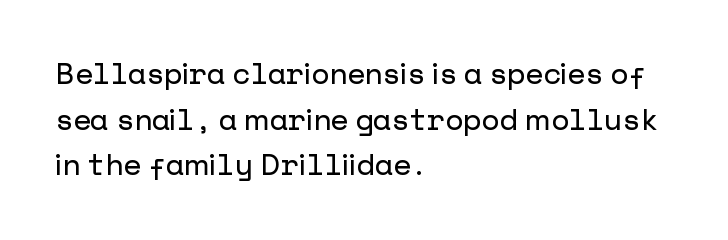
The image shows 29 px sans-serif type, upright; set left-aligned, normal line spacing (1.57x), normal letter spacing, not underlined; low stroke contrast and a medium x-height.
